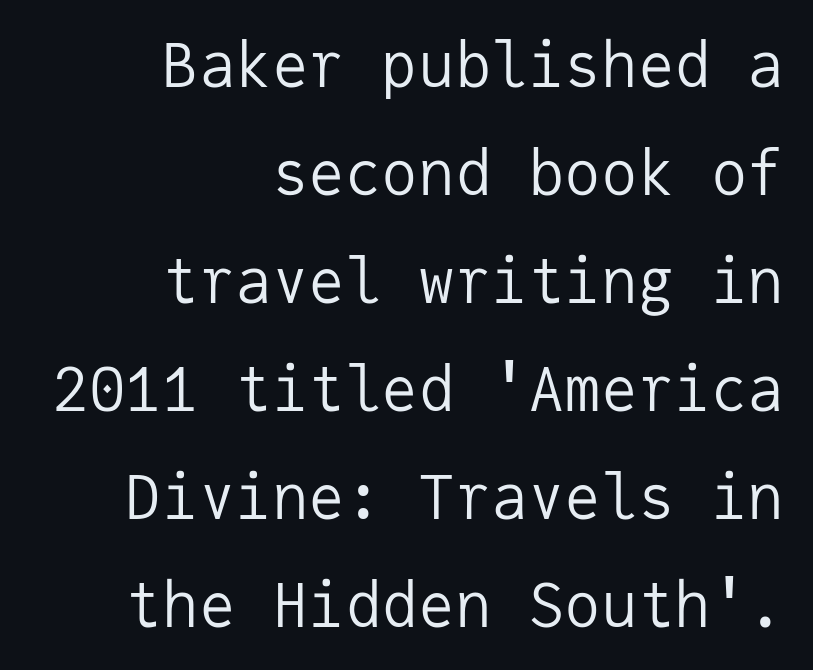
Q: Is the text bold? A: No.
Q: Is the text italic (slanted)? A: No, it is upright.
Q: Is the typeface a serif or a sans-serif typeface? A: Sans-serif.
Q: Is the text underlined? A: No.
Q: How is the paragraph aligned? A: Right-aligned.
Q: Is the spacing between letters normal or unusually wide? A: Normal.
Q: Width (condensed, normal, or wide)? A: Normal.
Q: Stroke contrast? A: Low.
Q: x-height? A: Medium.
Q: Monospaced? A: Yes.
